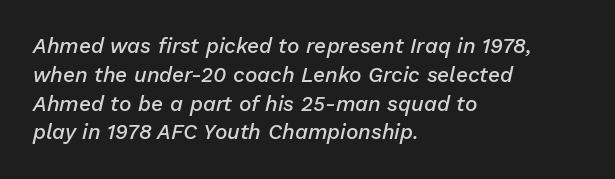
The image shows 21 px text type, italic (leaning right); set left-aligned, normal line spacing (1.37x), normal letter spacing, not underlined.
